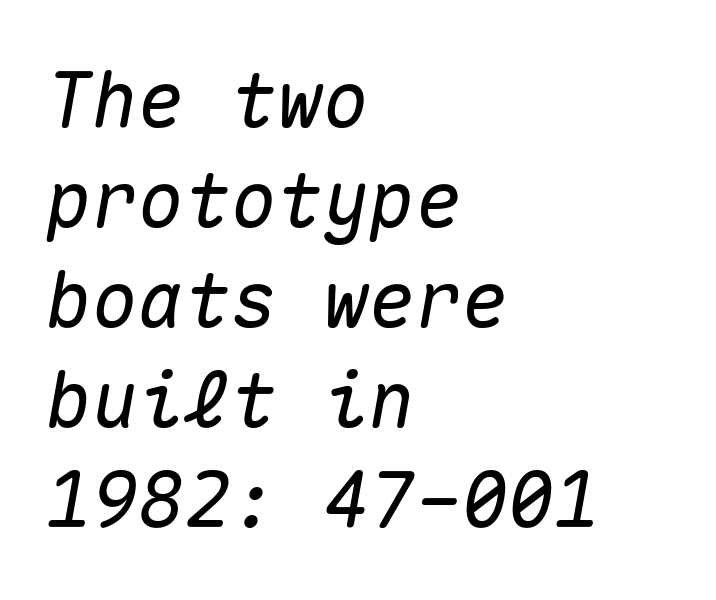
Q: Is the text italic (slanted)? A: Yes, it leans right by about 10 degrees.
Q: Is the text underlined? A: No.
Q: How is the paragraph aligned? A: Left-aligned.
Q: Is the spacing between letters normal or unusually wide? A: Normal.
Q: Is the spacing between lines tight, normal or loose? A: Normal.
Q: Width (condensed, normal, or wide)? A: Normal.
Q: Stroke contrast? A: Medium.
Q: x-height? A: Medium.
Q: Monospaced? A: Yes.
